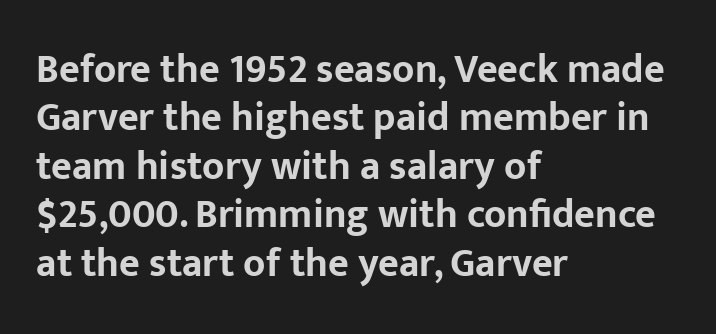
{"serif": "no", "italic": "no", "bold": "yes", "weight": "bold", "width": "normal", "stroke_contrast": "low", "x_height": "medium", "monospaced": "no", "underline": "no", "align": "left", "line_spacing_ratio": 1.21, "letter_spacing": "normal", "letter_spacing_em": 0.0, "glyph_px": 40}
